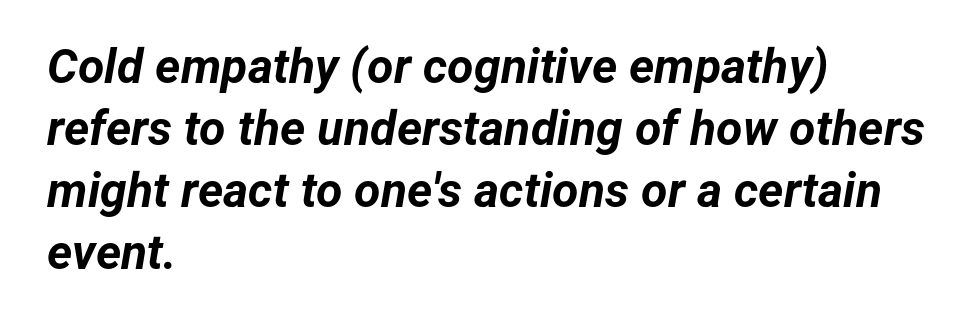
Q: Is the text bold? A: Yes.
Q: Is the text italic (slanted)? A: Yes, it leans right by about 12 degrees.
Q: Is the text underlined? A: No.
Q: How is the paragraph aligned? A: Left-aligned.
Q: Is the spacing between letters normal or unusually wide? A: Normal.
Q: Is the spacing between lines tight, normal or loose? A: Normal.
Q: Width (condensed, normal, or wide)? A: Normal.
Q: Stroke contrast? A: Low.
Q: x-height? A: Medium.
Q: Monospaced? A: No.
